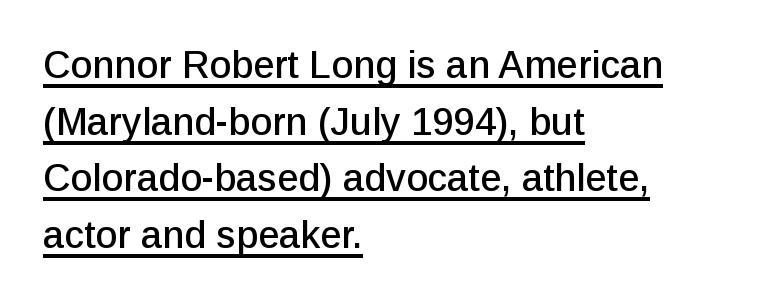
{"serif": "no", "italic": "no", "width": "normal", "stroke_contrast": "low", "x_height": "medium", "monospaced": "no", "underline": "yes", "align": "left", "line_spacing": "normal", "line_spacing_ratio": 1.49, "letter_spacing": "normal", "letter_spacing_em": 0.0, "glyph_px": 38}
